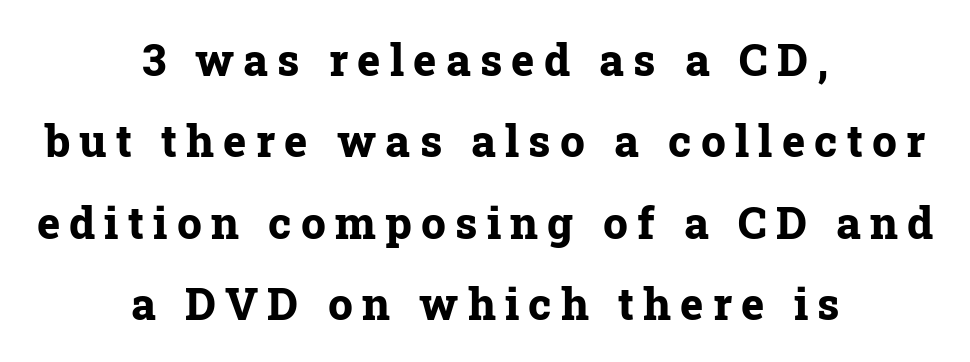
Q: Is the text bold? A: Yes.
Q: Is the text italic (slanted)? A: No, it is upright.
Q: Is the typeface a serif or a sans-serif typeface? A: Serif.
Q: Is the text underlined? A: No.
Q: How is the paragraph aligned? A: Centered.
Q: Is the spacing between letters normal or unusually wide? A: Unusually wide.
Q: Width (condensed, normal, or wide)? A: Normal.
Q: Stroke contrast? A: Low.
Q: x-height? A: Medium.
Q: Monospaced? A: No.
